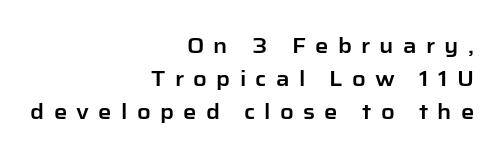
Line endings align vertically; line beginnings do not. Spacing between characters has been opened up far beyond the box default. The axis of the letterforms is exactly vertical. Vertically, the passage feels balanced, rows spaced as you'd expect. Honestly, there is no underline to notice here at all.
